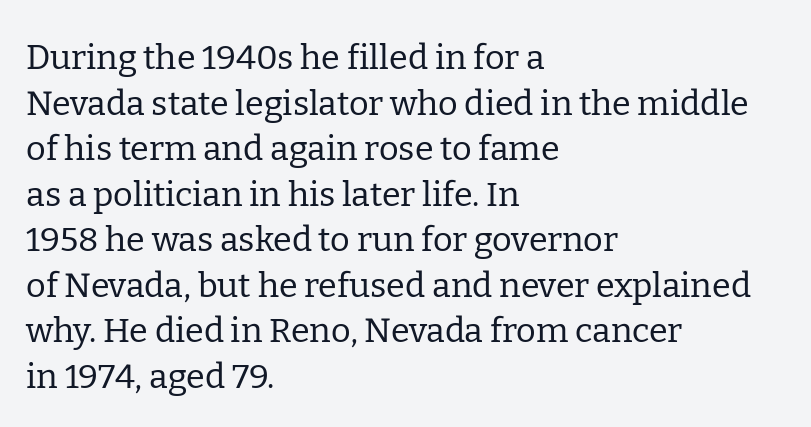
Q: Is the text bold? A: No.
Q: Is the text italic (slanted)? A: No, it is upright.
Q: Is the typeface a serif or a sans-serif typeface? A: Serif.
Q: Is the text underlined? A: No.
Q: How is the paragraph aligned? A: Left-aligned.
Q: Is the spacing between letters normal or unusually wide? A: Normal.
Q: Is the spacing between lines tight, normal or loose? A: Normal.
Q: Width (condensed, normal, or wide)? A: Normal.
Q: Stroke contrast? A: Low.
Q: x-height? A: Medium.
Q: Monospaced? A: No.
